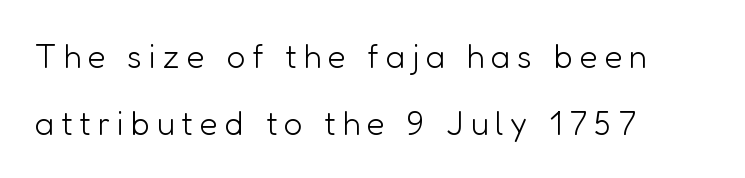
{"serif": "no", "italic": "no", "bold": "no", "weight": "light", "width": "normal", "stroke_contrast": "low", "x_height": "medium", "monospaced": "no", "underline": "no", "align": "left", "line_spacing": "loose", "line_spacing_ratio": 2.03, "letter_spacing": "wide", "letter_spacing_em": 0.2, "glyph_px": 33}
